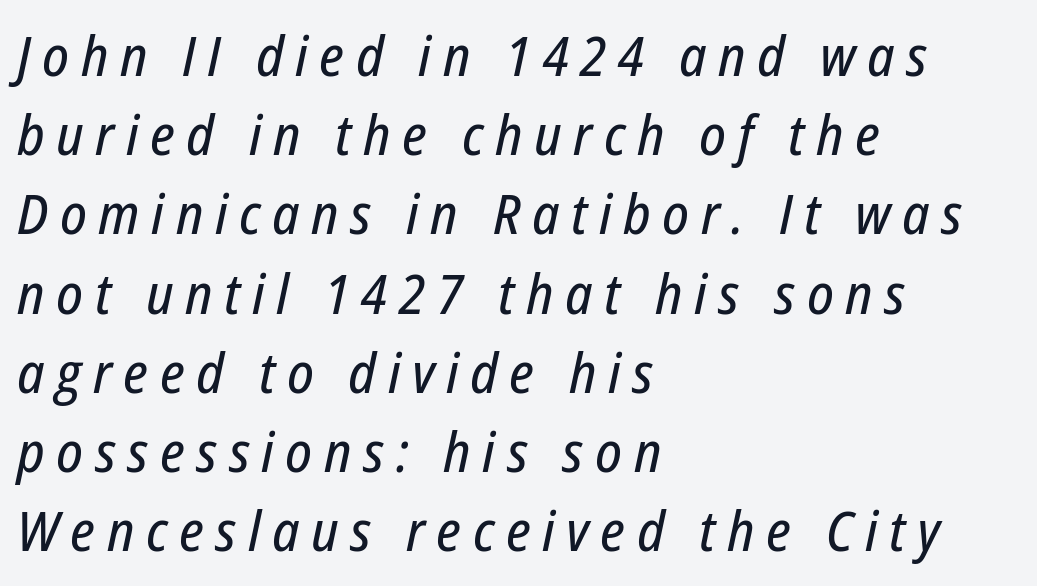
The image shows 55 px condensed type, italic (leaning right); set left-aligned, normal line spacing (1.44x), unusually wide letter spacing (+0.21 em), not underlined; low stroke contrast and a medium x-height.
